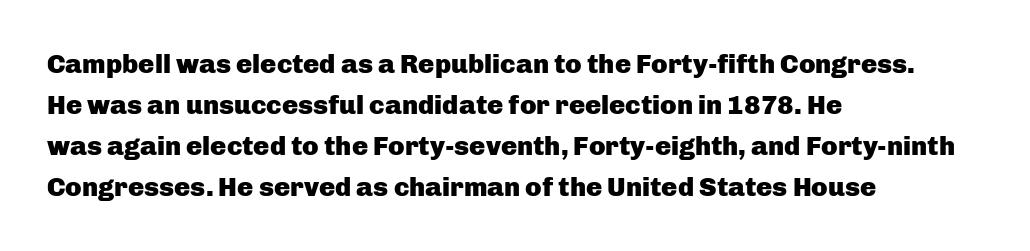
The image shows 27 px bold type, upright; set left-aligned, normal line spacing (1.52x), normal letter spacing, not underlined.
